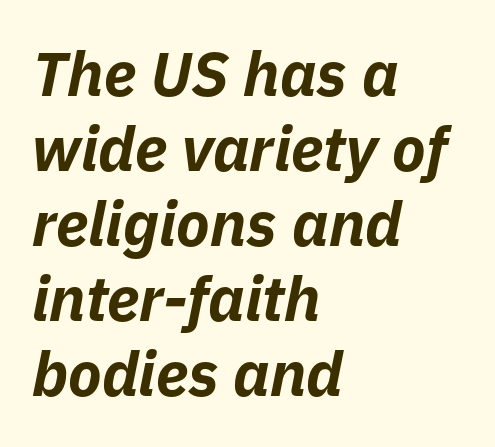
Q: Is the text bold? A: Yes.
Q: Is the text italic (slanted)? A: Yes, it leans right by about 11 degrees.
Q: Is the text underlined? A: No.
Q: How is the paragraph aligned? A: Left-aligned.
Q: Is the spacing between letters normal or unusually wide? A: Normal.
Q: Width (condensed, normal, or wide)? A: Normal.
Q: Stroke contrast? A: Low.
Q: x-height? A: Medium.
Q: Monospaced? A: No.
